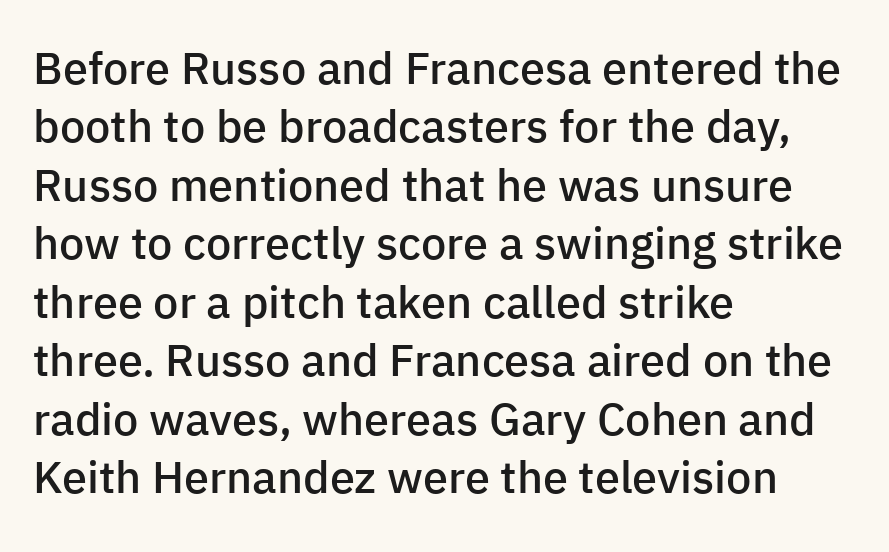
The image shows 45 px semibold sans-serif type, upright; set left-aligned, normal line spacing (1.3x), normal letter spacing, not underlined; low stroke contrast and a medium x-height.
